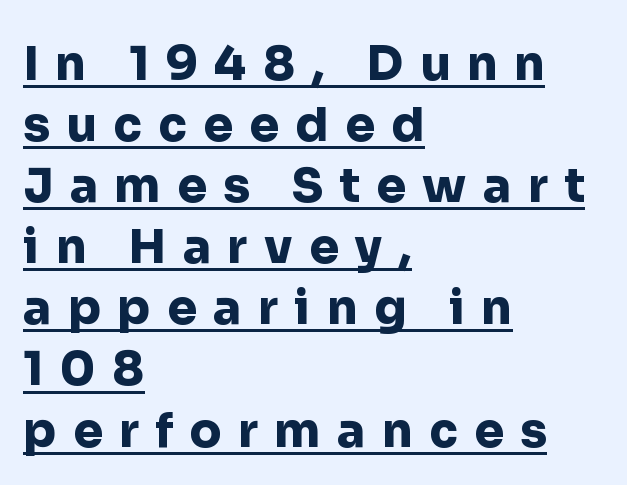
The image shows 47 px heavy sans-serif type, upright; set left-aligned, normal line spacing (1.3x), unusually wide letter spacing (+0.35 em), underlined; low stroke contrast and a medium x-height.
